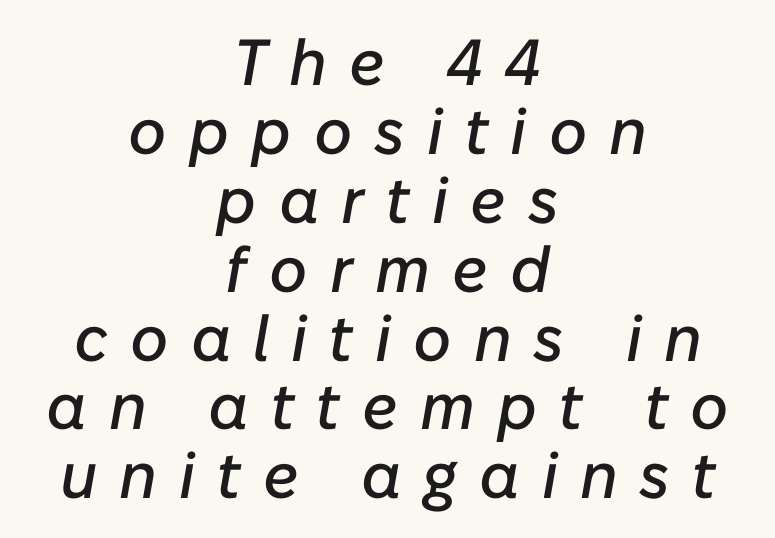
If you folded the block vertically in half, each line would mirror itself in length. How are the letters spaced? Widely, with obvious added tracking. Each row of text sits above clean, open space. A typesetter would call this leading minimal, almost set solid.
